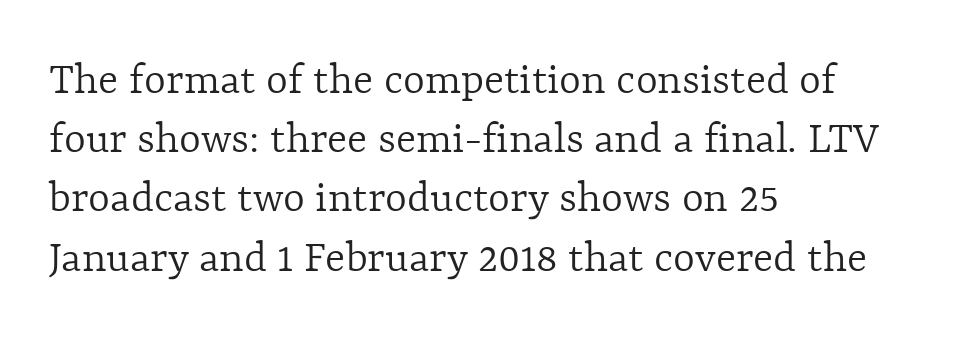
When letters stand straight like this, we call the style roman or upright. Quick note: underline off. Counters stay open thanks to moderate or lighter strokes. Line starts are locked; line ends wander. Think of a printed novel: that variable character pitch is what you see here. This sample keeps an unexceptional amount of space between lines.
